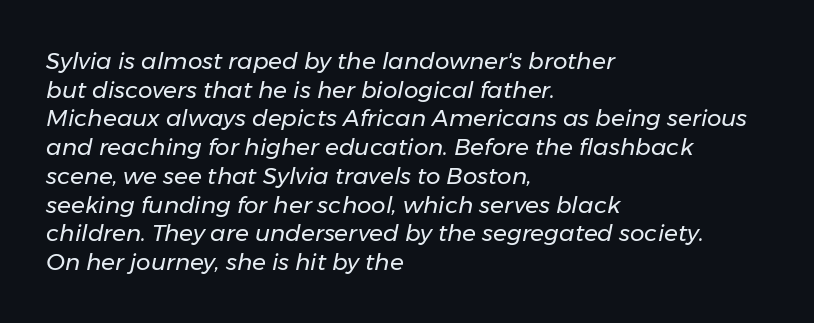
{"italic": "yes", "lean": "right", "slant_degrees": 11, "bold": "no", "underline": "no", "align": "left", "line_spacing": "normal", "line_spacing_ratio": 1.25, "letter_spacing": "normal", "letter_spacing_em": 0.0, "glyph_px": 23}
